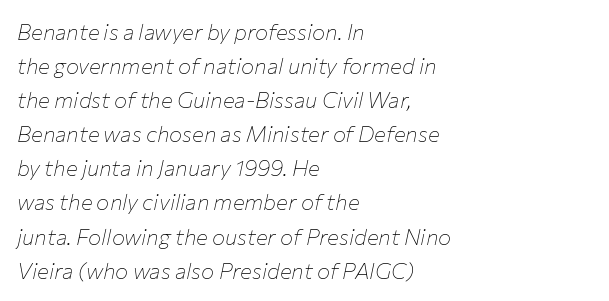
The image shows 22 px text type, italic (leaning right); set left-aligned, normal line spacing (1.55x), normal letter spacing, not underlined.
